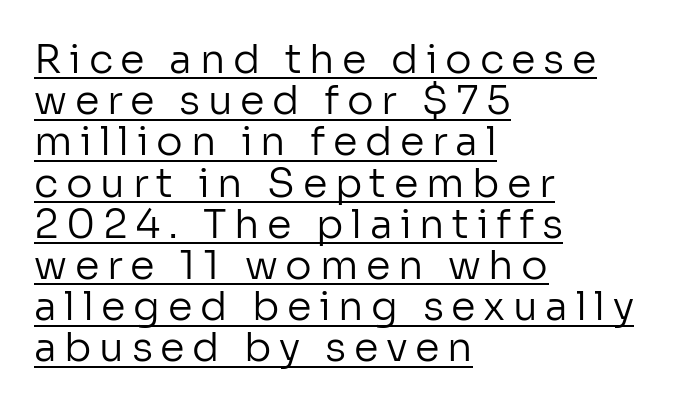
Tightly led — the rows are bunched. Varying glyph widths throughout — classic text-font behaviour. Descenders here cross a horizontal rule under the line. The font family rendered here belongs to the sans-serif group. The typesetting does not lean heavy: it is not bold. Quick note: not italic, upright.
